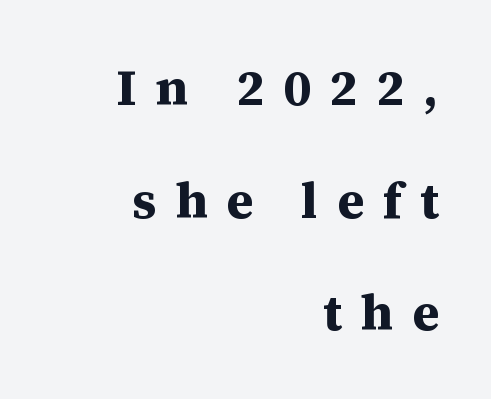
Summary of vertical rhythm: relaxed, with wide interline spacing. The lettering stays uniformly vertical, giving the passage a roman look. Character widths vary here, with narrow letters taking less room than wide ones. Strokes here are thick enough to call this a true bold. The passage shown has open, widely tracked lettering throughout. The text block is weighted toward the right margin, trailing off unevenly leftward.
